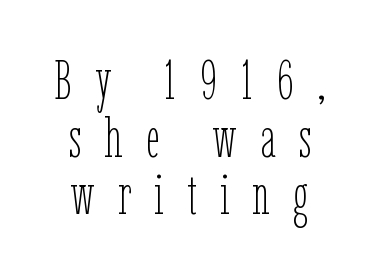
{"italic": "no", "bold": "no", "weight": "thin", "width": "condensed", "stroke_contrast": "low", "x_height": "medium", "monospaced": "no", "underline": "no", "align": "center", "line_spacing": "tight", "line_spacing_ratio": 1.05, "letter_spacing": "wide", "letter_spacing_em": 0.42, "glyph_px": 55}
